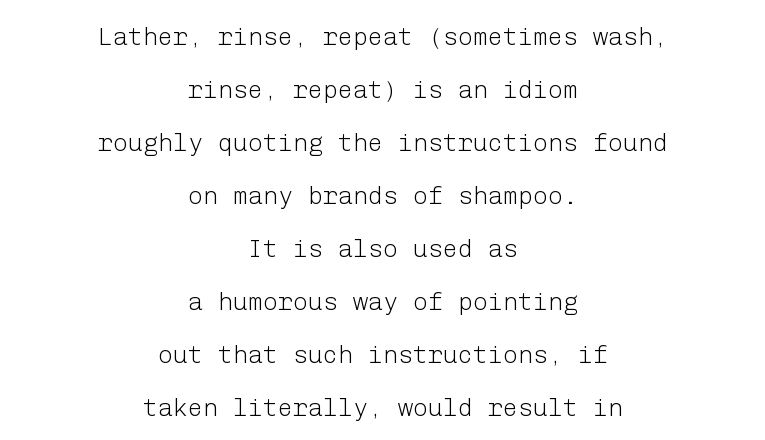
The image shows 25 px text type, upright; set centered, loose line spacing (2.12x), normal letter spacing, not underlined.
